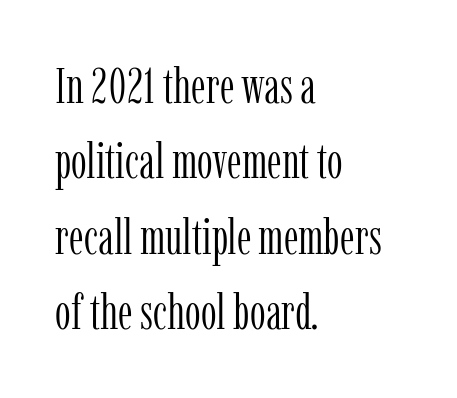
{"serif": "yes", "italic": "no", "bold": "no", "weight": "light", "width": "condensed", "stroke_contrast": "low", "x_height": "medium", "monospaced": "no", "underline": "no", "align": "left", "line_spacing": "normal", "line_spacing_ratio": 1.51, "letter_spacing": "normal", "letter_spacing_em": 0.0, "glyph_px": 50}
